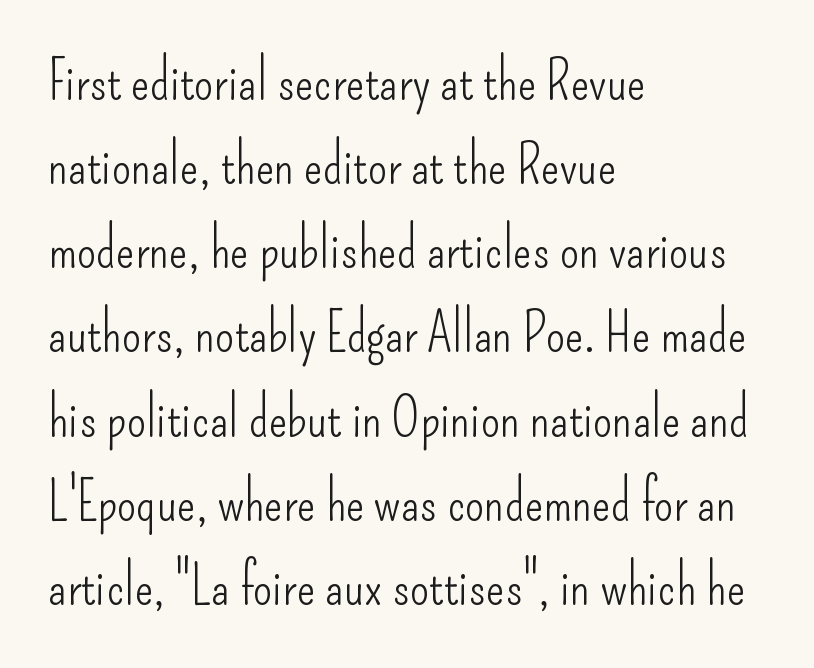
Is the type heavy? It reads as light-to-regular instead. The ragged edge is on the right, which tells us the setting is flush left. The letters carry no serifs — their stems end cleanly without finishing strokes. This block has exactly the height ordinary leading produces. Do the characters align in a grid? No, the font is proportional.
